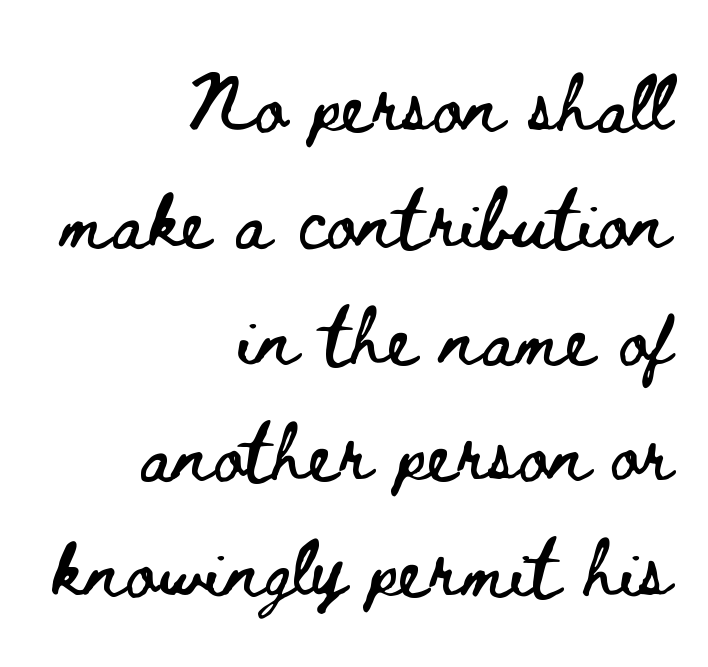
The image shows 57 px wide type; set right-aligned, loose line spacing (2.04x), normal letter spacing, not underlined; low stroke contrast and a small x-height.
